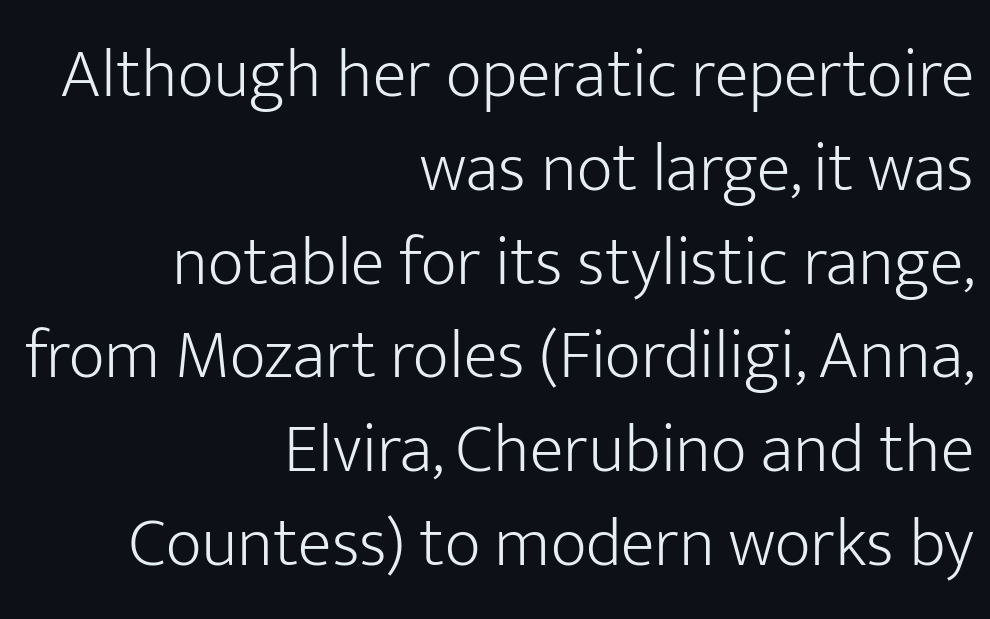
{"serif": "no", "italic": "no", "bold": "no", "weight": "light", "width": "normal", "stroke_contrast": "low", "x_height": "medium", "monospaced": "no", "underline": "no", "align": "right", "line_spacing": "normal", "line_spacing_ratio": 1.34, "letter_spacing": "normal", "letter_spacing_em": 0.0, "glyph_px": 70}
